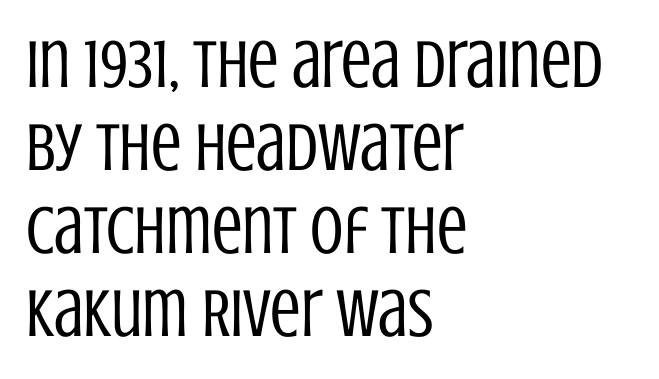
{"serif": "no", "italic": "no", "bold": "no", "weight": "regular", "width": "condensed", "stroke_contrast": "low", "x_height": "large", "monospaced": "no", "underline": "no", "align": "left", "line_spacing_ratio": 1.22, "letter_spacing": "normal", "letter_spacing_em": 0.0, "glyph_px": 68}
